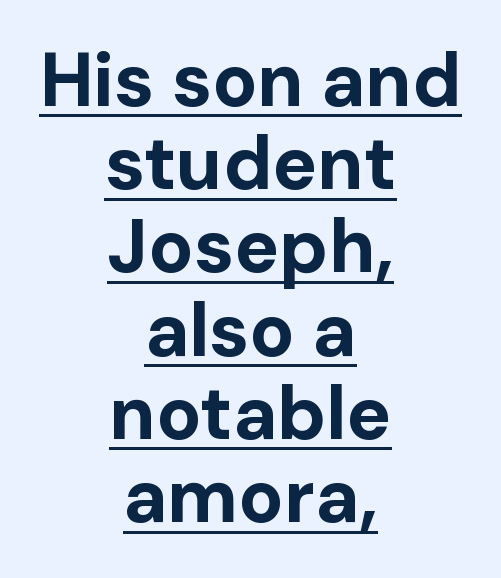
The image shows 75 px bold sans-serif type, upright; set centered, tight line spacing (1.11x), normal letter spacing, underlined; low stroke contrast and a medium x-height.
